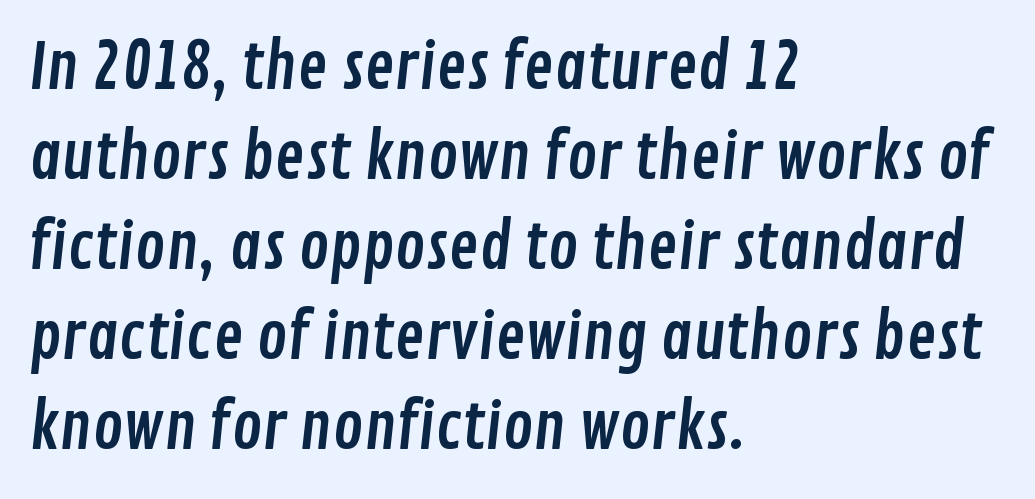
{"serif": "no", "width": "condensed", "stroke_contrast": "low", "x_height": "medium", "monospaced": "no", "underline": "no", "align": "left", "line_spacing": "normal", "line_spacing_ratio": 1.43, "letter_spacing": "normal", "letter_spacing_em": 0.0, "glyph_px": 63}
